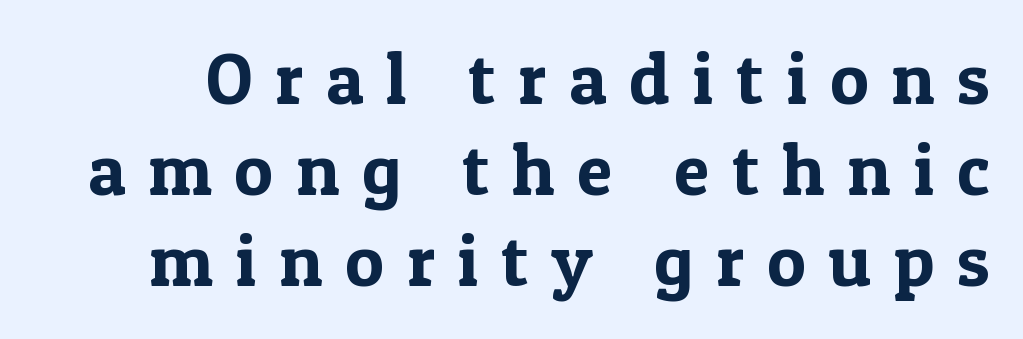
The image shows 73 px serif type, upright; set normal line spacing (1.25x), unusually wide letter spacing (+0.31 em), not underlined; a medium x-height.
